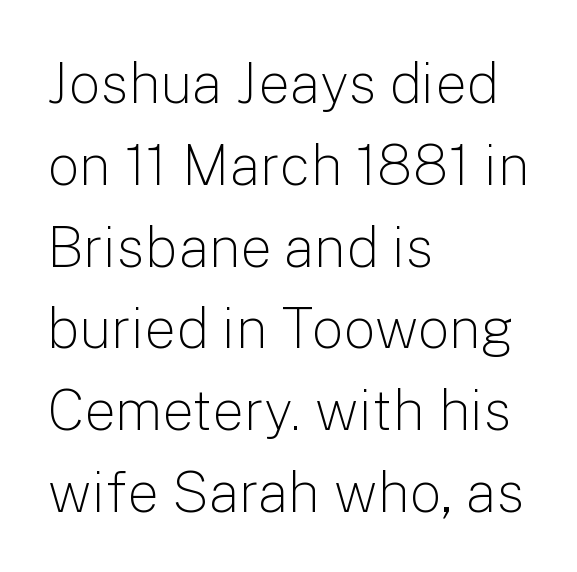
The image shows 56 px light sans-serif type, upright; set left-aligned, normal line spacing (1.46x), normal letter spacing, not underlined; low stroke contrast and a medium x-height.
